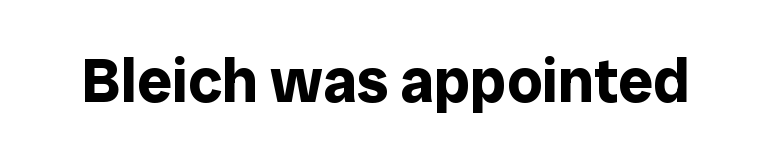
The image shows 62 px bold sans-serif type, upright; set normal letter spacing, not underlined; low stroke contrast and a medium x-height.
